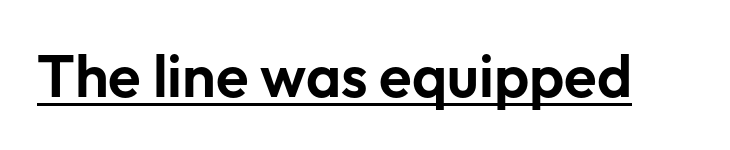
The image shows 60 px sans-serif type, upright; set normal letter spacing, underlined; low stroke contrast and a medium x-height.
